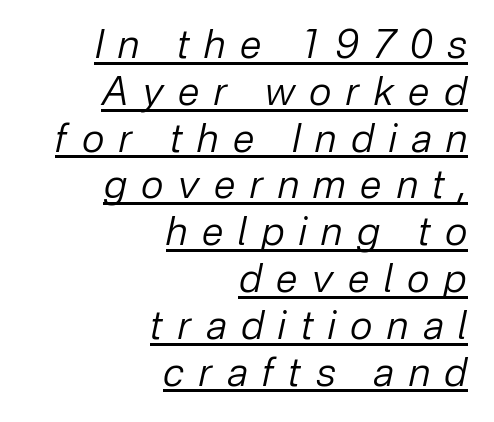
The image shows 39 px regular-weight type, italic (leaning right); set right-aligned, line spacing 1.2x, unusually wide letter spacing (+0.38 em), underlined; low stroke contrast and a medium x-height.
